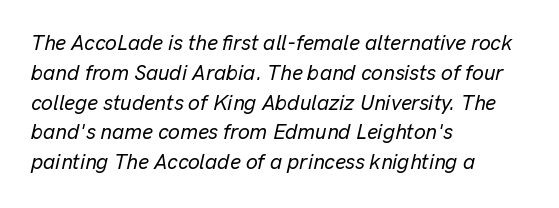
{"italic": "yes", "lean": "right", "slant_degrees": 13, "underline": "no", "align": "left", "line_spacing": "normal", "line_spacing_ratio": 1.42, "letter_spacing": "normal", "letter_spacing_em": 0.0, "glyph_px": 21}
